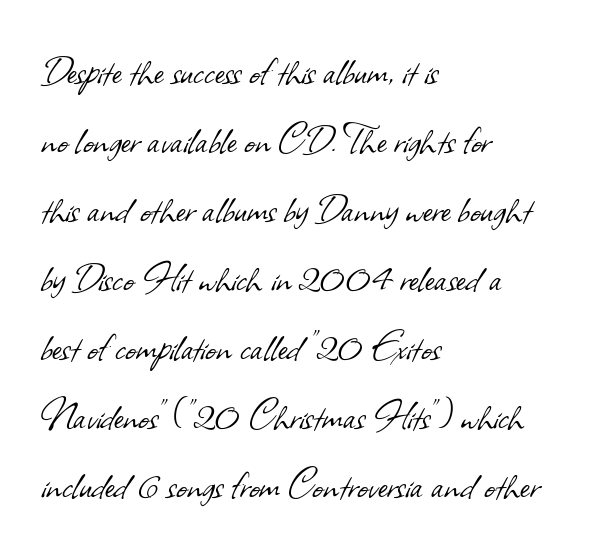
The image shows 46 px light sans-serif type; set left-aligned, normal line spacing (1.5x), normal letter spacing, not underlined; low stroke contrast and a small x-height.
